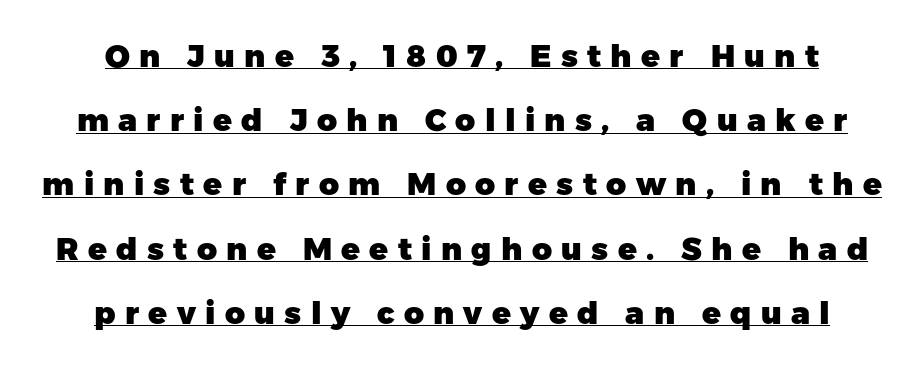
The image shows 31 px heavy sans-serif type, upright; set loose line spacing (2.07x), unusually wide letter spacing (+0.3 em), underlined; low stroke contrast and a medium x-height.
